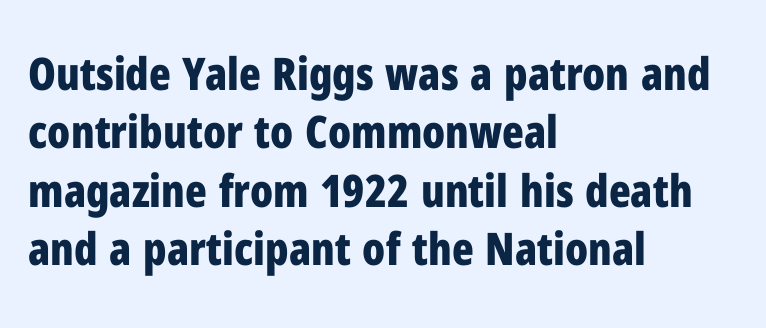
The image shows 45 px bold, condensed sans-serif type, upright; set left-aligned, normal line spacing (1.3x), normal letter spacing, not underlined; low stroke contrast and a medium x-height.
